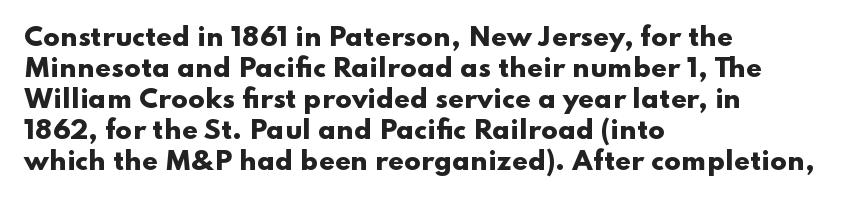
Q: Is the text bold? A: Yes.
Q: Is the text italic (slanted)? A: No, it is upright.
Q: Is the text underlined? A: No.
Q: How is the paragraph aligned? A: Left-aligned.
Q: Is the spacing between letters normal or unusually wide? A: Normal.
